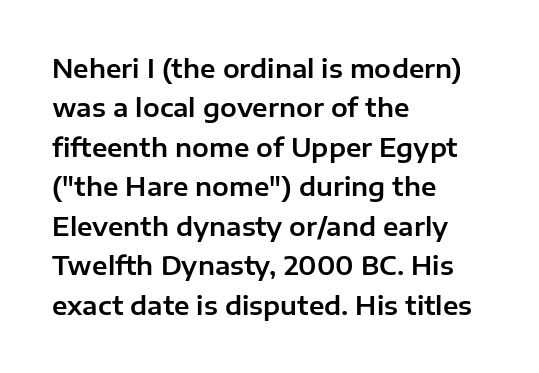
The image shows 25 px text type, upright; set left-aligned, normal line spacing (1.58x), normal letter spacing, not underlined.
